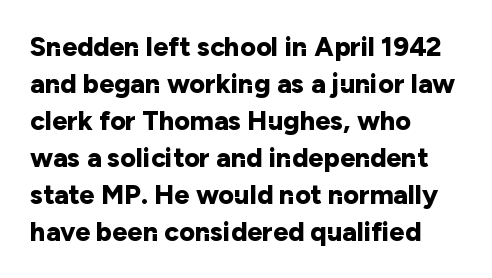
{"italic": "no", "bold": "yes", "underline": "no", "align": "left", "line_spacing": "normal", "line_spacing_ratio": 1.37, "letter_spacing": "normal", "letter_spacing_em": 0.0, "glyph_px": 27}
